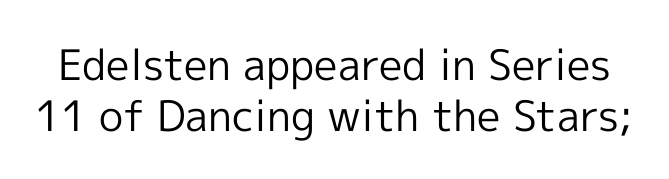
The image shows 42 px regular-weight sans-serif type, upright; set line spacing 1.21x, normal letter spacing, not underlined; a medium x-height.
